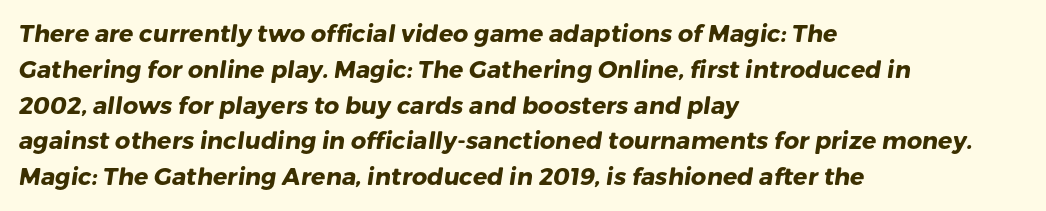
Where is the straight margin? On the left. Typographic density is high because the face is bold. Each new line begins a customary step beneath the previous one. This rendering leaves character spacing at its baseline value.
